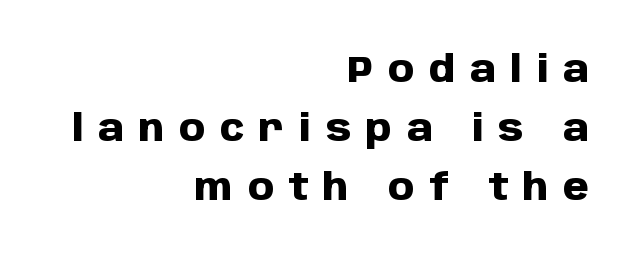
{"serif": "no", "italic": "no", "bold": "yes", "weight": "heavy", "width": "normal", "stroke_contrast": "low", "x_height": "large", "monospaced": "no", "underline": "no", "align": "right", "line_spacing": "normal", "line_spacing_ratio": 1.59, "letter_spacing": "wide", "letter_spacing_em": 0.4, "glyph_px": 37}
